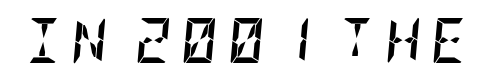
Quick note: italic. The letterforms stand isolated, each surrounded by extra space. The specimen omits any rule beneath the text block's lines. Stroke thickness is high; the sample reads as a true bold.
